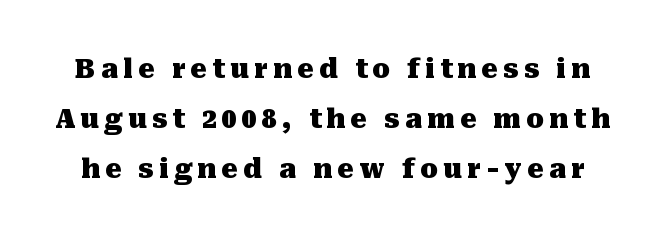
{"italic": "no", "bold": "yes", "underline": "no", "line_spacing": "loose", "line_spacing_ratio": 1.93, "letter_spacing": "wide", "letter_spacing_em": 0.2, "glyph_px": 26}
